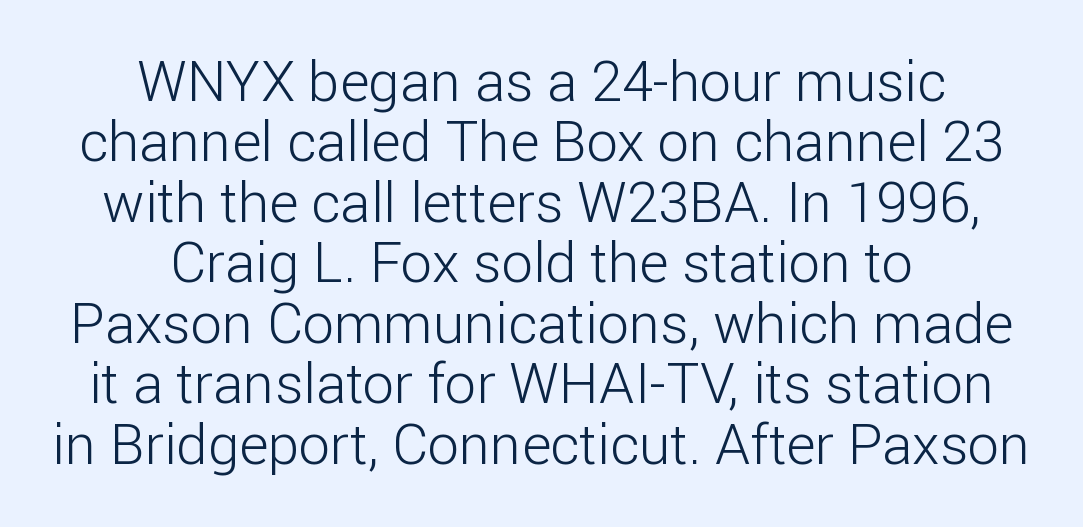
{"serif": "no", "italic": "no", "bold": "no", "weight": "light", "width": "normal", "stroke_contrast": "low", "x_height": "medium", "monospaced": "no", "underline": "no", "align": "center", "line_spacing": "tight", "line_spacing_ratio": 1.08, "letter_spacing": "normal", "letter_spacing_em": 0.0, "glyph_px": 56}
